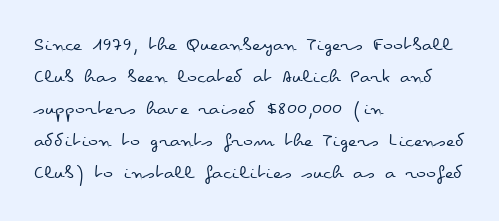
Vertical strokes here are truly vertical. The paragraph has a hard left edge and a soft right edge. The rendering uses a moderate line-height, typical for paragraphs. The cut favours lightness, reaching ordinary text weight at its darkest.
